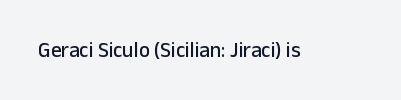
Every character sits straight up, as roman type does. The string is rendered with underlining switched off. Students, note that the glyphs here touch the page at normal intervals.
